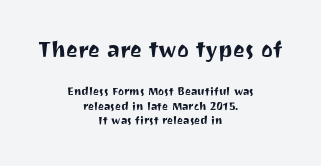
If you squint, the top block still reads clearly — it's the larger of the two. Line starts and ends both wander, symmetrically. The horizontal fit of the characters is conventional and even. The passage shown stacks its lines with hardly any gap. Proportional: the letters do not fall into vertical columns.
